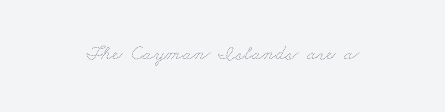
The image shows 21 px text type; set normal letter spacing, not underlined.
